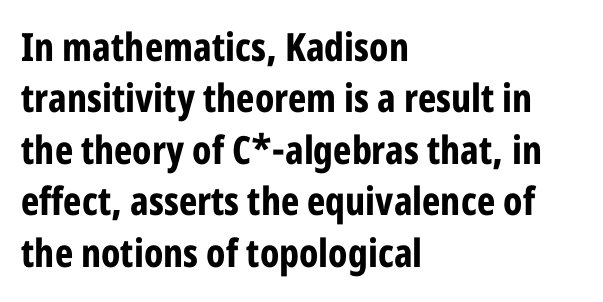
{"serif": "no", "italic": "no", "bold": "yes", "weight": "bold", "width": "condensed", "stroke_contrast": "low", "x_height": "large", "monospaced": "no", "underline": "no", "align": "left", "line_spacing": "normal", "line_spacing_ratio": 1.32, "letter_spacing": "normal", "letter_spacing_em": 0.0, "glyph_px": 39}
